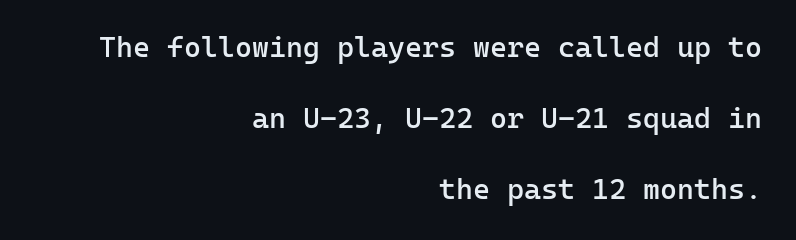
The image shows 29 px semibold sans-serif type, upright, monospaced; set right-aligned, loose line spacing (2.44x), normal letter spacing, not underlined; low stroke contrast and a medium x-height.
